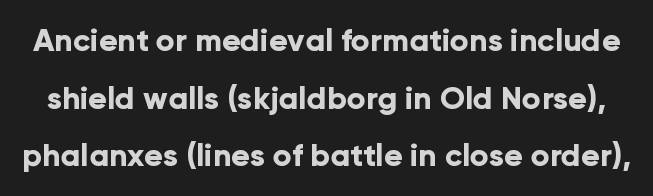
Q: Is the text bold? A: Yes.
Q: Is the text italic (slanted)? A: No, it is upright.
Q: Is the typeface a serif or a sans-serif typeface? A: Sans-serif.
Q: Is the text underlined? A: No.
Q: Is the spacing between letters normal or unusually wide? A: Normal.
Q: Width (condensed, normal, or wide)? A: Normal.
Q: Stroke contrast? A: Low.
Q: x-height? A: Medium.
Q: Monospaced? A: No.
